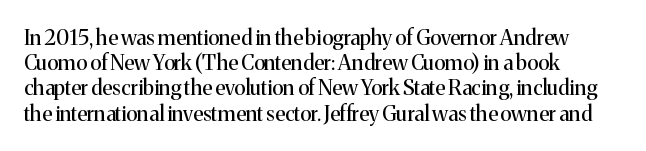
{"italic": "no", "bold": "no", "underline": "no", "align": "left", "line_spacing_ratio": 1.2, "letter_spacing": "normal", "letter_spacing_em": 0.0, "glyph_px": 21}
